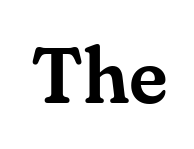
Q: Is the text italic (slanted)? A: No, it is upright.
Q: Is the typeface a serif or a sans-serif typeface? A: Serif.
Q: Is the text underlined? A: No.
Q: Is the spacing between letters normal or unusually wide? A: Normal.
Q: Width (condensed, normal, or wide)? A: Normal.
Q: Stroke contrast? A: Medium.
Q: x-height? A: Small.
Q: Monospaced? A: No.
